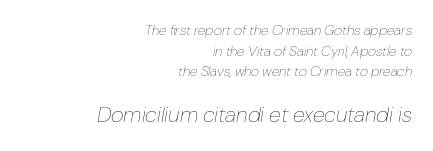
Stems here are at most as thick as an everyday book face. Which margin do the lines hug? The right one — the left edge is uneven. The lettering tilts uniformly, giving the passage an italic look. Anything drawn beneath the words? Only blank space.
